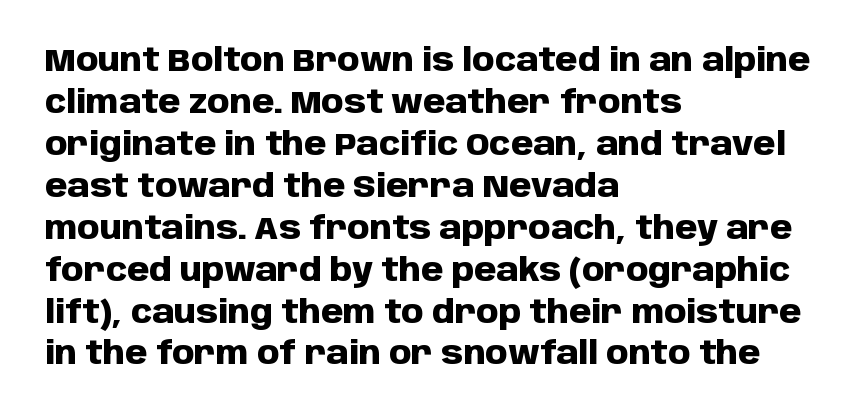
{"serif": "no", "italic": "no", "bold": "yes", "weight": "heavy", "width": "normal", "stroke_contrast": "low", "x_height": "large", "monospaced": "no", "underline": "no", "align": "left", "line_spacing": "normal", "line_spacing_ratio": 1.31, "letter_spacing": "normal", "letter_spacing_em": 0.0, "glyph_px": 32}
